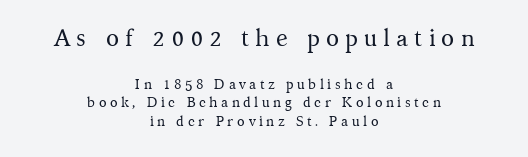
The image shows 24 px text type, upright; set centered, normal line spacing (1.32x), unusually wide letter spacing (+0.25 em), not underlined; the first (top) block is 1.71x larger.
